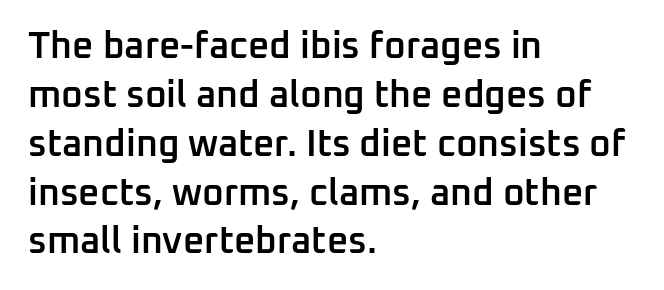
{"serif": "no", "italic": "no", "bold": "semi", "weight": "semibold", "width": "normal", "stroke_contrast": "low", "x_height": "medium", "monospaced": "no", "underline": "no", "align": "left", "line_spacing": "normal", "line_spacing_ratio": 1.32, "letter_spacing": "normal", "letter_spacing_em": 0.0, "glyph_px": 37}
